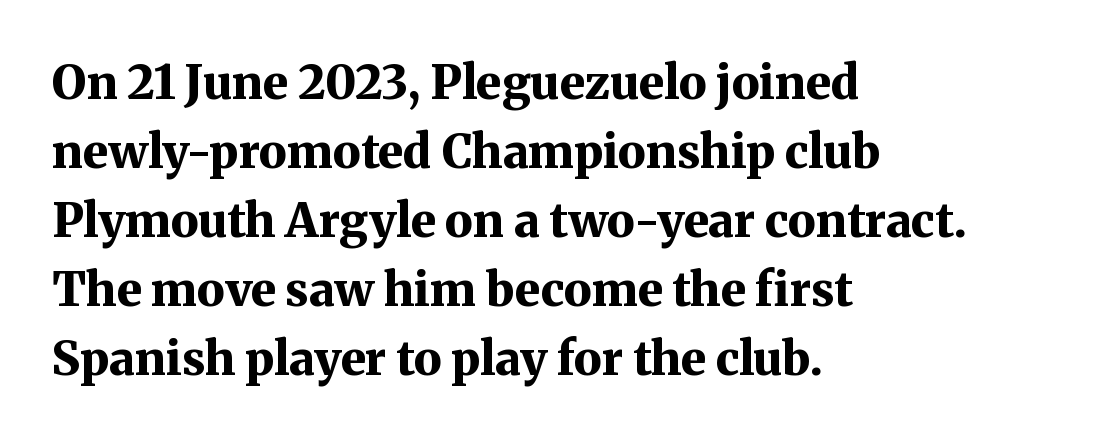
{"serif": "yes", "italic": "no", "bold": "yes", "weight": "bold", "width": "normal", "stroke_contrast": "medium", "x_height": "medium", "monospaced": "no", "underline": "no", "align": "left", "line_spacing": "normal", "line_spacing_ratio": 1.47, "letter_spacing": "normal", "letter_spacing_em": 0.0, "glyph_px": 47}
